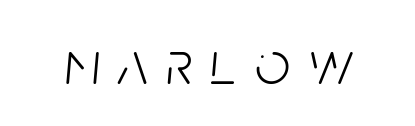
The image shows 61 px light, condensed type, italic (leaning right); set unusually wide letter spacing (+0.29 em), not underlined; low stroke contrast and a large x-height.
